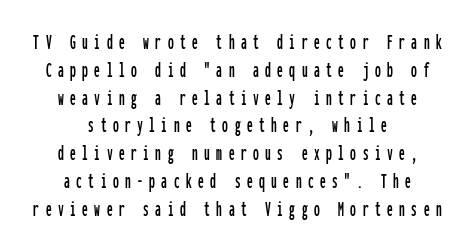
{"italic": "no", "underline": "no", "align": "center", "line_spacing_ratio": 1.21, "letter_spacing": "wide", "letter_spacing_em": 0.28, "glyph_px": 23}
